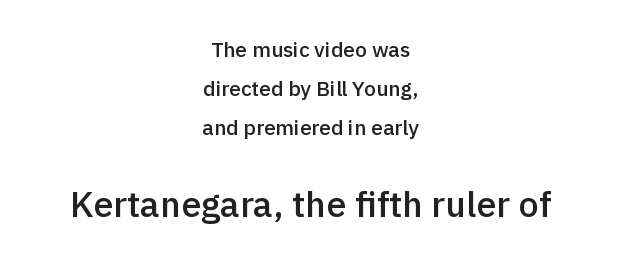
The letters stand straight up with perfectly vertical stems. Note the varied advance widths — an 'i' is clearly narrower than an 'm'. The rendering keeps characters at their native spacing. Each line is balanced around a shared central axis.
